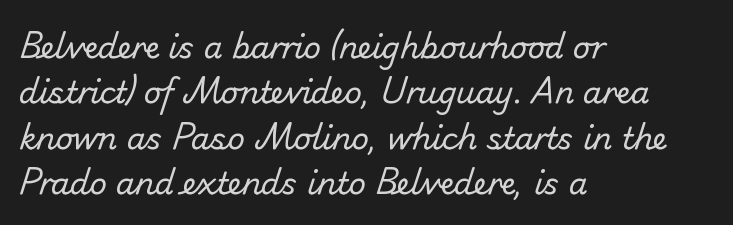
Q: Is the text bold? A: No.
Q: Is the typeface a serif or a sans-serif typeface? A: Sans-serif.
Q: Is the text underlined? A: No.
Q: How is the paragraph aligned? A: Left-aligned.
Q: Is the spacing between letters normal or unusually wide? A: Normal.
Q: Is the spacing between lines tight, normal or loose? A: Normal.
Q: Width (condensed, normal, or wide)? A: Normal.
Q: Stroke contrast? A: Low.
Q: x-height? A: Small.
Q: Monospaced? A: No.
